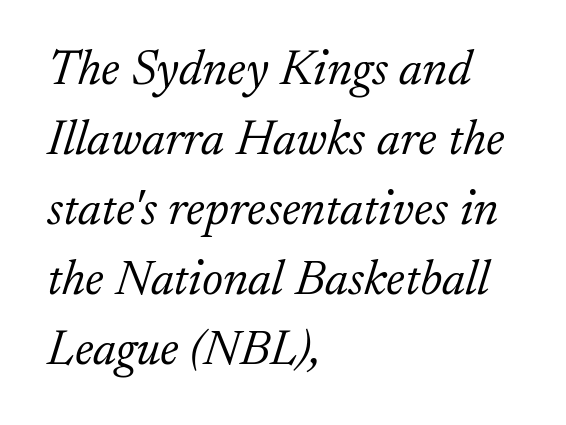
Q: Is the text bold? A: No.
Q: Is the text italic (slanted)? A: Yes, it leans right by about 17 degrees.
Q: Is the typeface a serif or a sans-serif typeface? A: Serif.
Q: Is the text underlined? A: No.
Q: How is the paragraph aligned? A: Left-aligned.
Q: Is the spacing between letters normal or unusually wide? A: Normal.
Q: Is the spacing between lines tight, normal or loose? A: Normal.
Q: Width (condensed, normal, or wide)? A: Normal.
Q: Stroke contrast? A: Low.
Q: x-height? A: Small.
Q: Monospaced? A: No.
